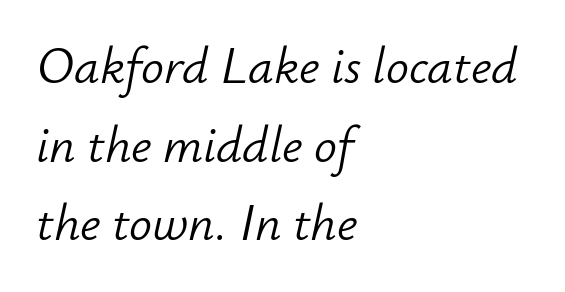
The weight tops out at a normal text grade. Nothing unusual about the tracking: characters are spaced as the font intends. This sample has the flowing, uneven cadence of proportional lettering. Unmarked baselines from the first word to the last.
